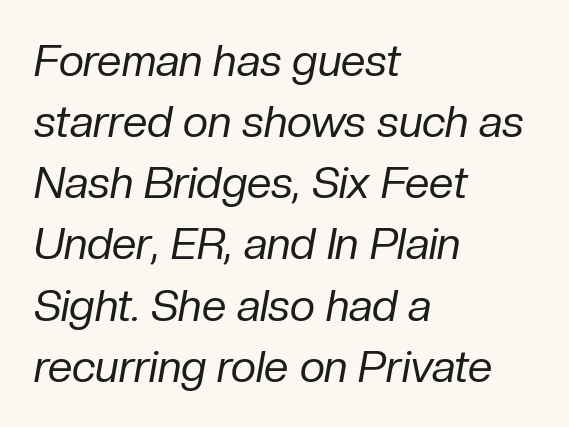
Q: Is the text bold? A: No.
Q: Is the text italic (slanted)? A: Yes, it leans right by about 10 degrees.
Q: Is the text underlined? A: No.
Q: How is the paragraph aligned? A: Left-aligned.
Q: Is the spacing between letters normal or unusually wide? A: Normal.
Q: Is the spacing between lines tight, normal or loose? A: Normal.
Q: Width (condensed, normal, or wide)? A: Normal.
Q: Stroke contrast? A: Low.
Q: x-height? A: Medium.
Q: Monospaced? A: No.
